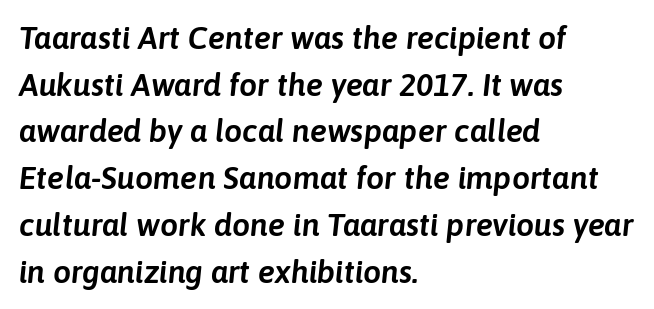
Q: Is the text italic (slanted)? A: Yes, it leans right by about 6 degrees.
Q: Is the text underlined? A: No.
Q: How is the paragraph aligned? A: Left-aligned.
Q: Is the spacing between letters normal or unusually wide? A: Normal.
Q: Is the spacing between lines tight, normal or loose? A: Normal.
Q: Width (condensed, normal, or wide)? A: Normal.
Q: Stroke contrast? A: Low.
Q: x-height? A: Medium.
Q: Monospaced? A: No.
